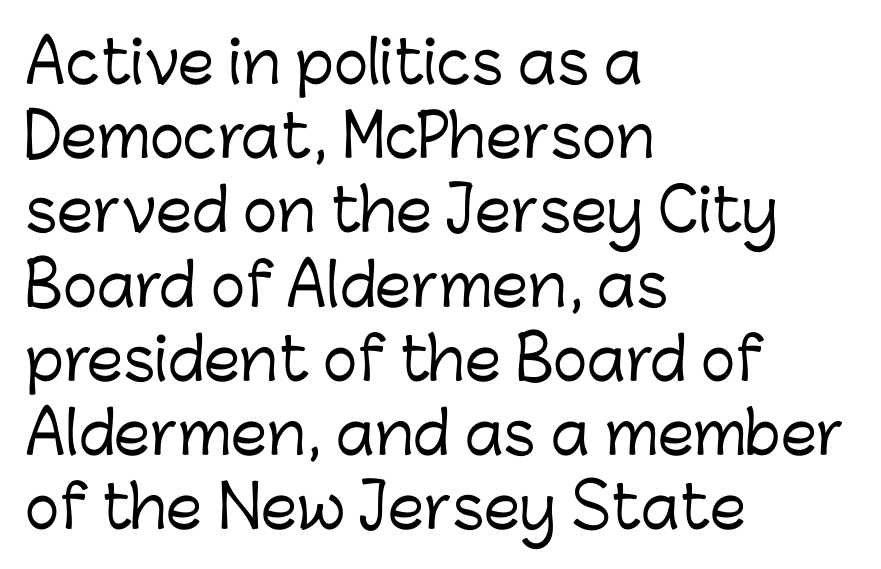
The image shows 58 px sans-serif type, upright; set left-aligned, normal line spacing (1.28x), normal letter spacing, not underlined; low stroke contrast and a medium x-height.
